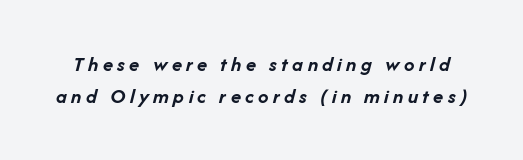
Does the lettering tilt? It does — this is italic. Rule under the text: the space is simply empty. Glyph-to-glyph distance is far greater than everyday printed text. If you measured baseline to baseline, you'd find a middling distance. Caption: bold face, heavy strokes.
